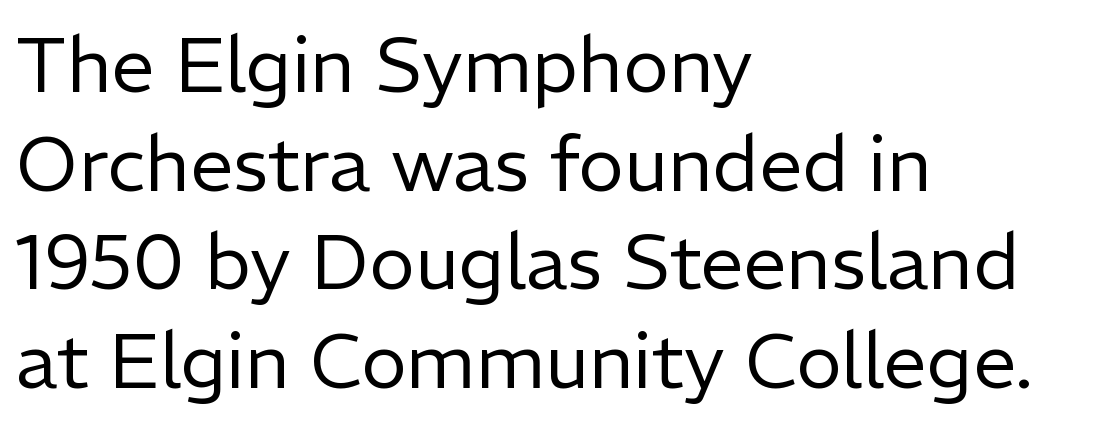
{"serif": "no", "italic": "no", "bold": "no", "weight": "regular", "width": "normal", "stroke_contrast": "low", "x_height": "medium", "monospaced": "no", "underline": "no", "align": "left", "line_spacing": "normal", "line_spacing_ratio": 1.28, "letter_spacing": "normal", "letter_spacing_em": 0.0, "glyph_px": 77}
